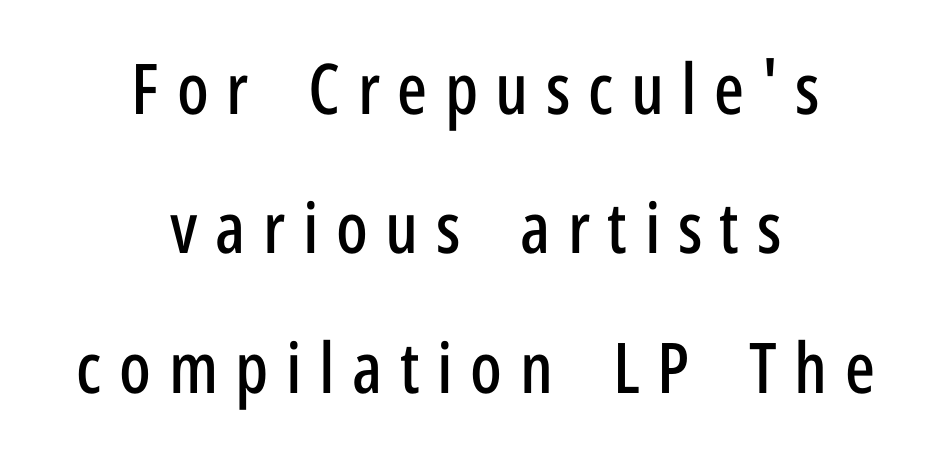
Q: Is the text italic (slanted)? A: No, it is upright.
Q: Is the typeface a serif or a sans-serif typeface? A: Sans-serif.
Q: Is the text underlined? A: No.
Q: How is the paragraph aligned? A: Centered.
Q: Is the spacing between letters normal or unusually wide? A: Unusually wide.
Q: Is the spacing between lines tight, normal or loose? A: Loose.
Q: Width (condensed, normal, or wide)? A: Condensed.
Q: Stroke contrast? A: Low.
Q: x-height? A: Medium.
Q: Monospaced? A: No.
